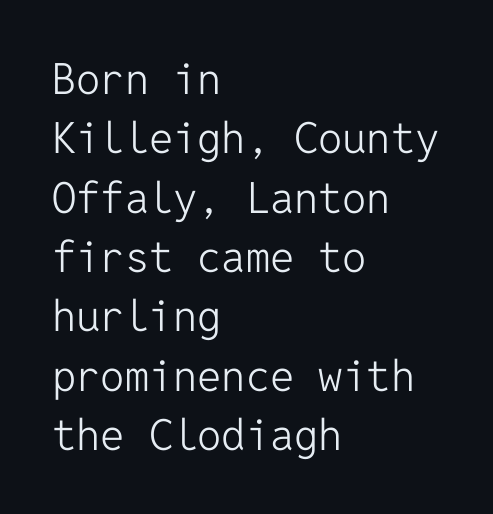
The string is rendered with underlining switched off. The passage shown is typeset with a sans-serif family. The strokes are not fattened; the text isn't bold. The letters march in equal steps, a hallmark of fixed-pitch type.
